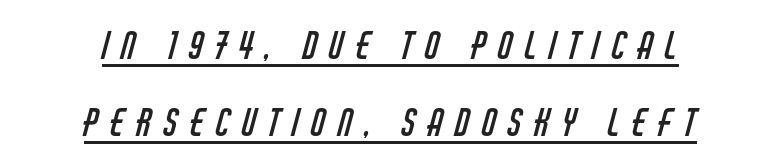
Q: Is the text bold? A: No.
Q: Is the typeface a serif or a sans-serif typeface? A: Sans-serif.
Q: Is the text underlined? A: Yes.
Q: How is the paragraph aligned? A: Centered.
Q: Is the spacing between letters normal or unusually wide? A: Unusually wide.
Q: Is the spacing between lines tight, normal or loose? A: Loose.
Q: Width (condensed, normal, or wide)? A: Condensed.
Q: Stroke contrast? A: Low.
Q: x-height? A: Large.
Q: Monospaced? A: No.
